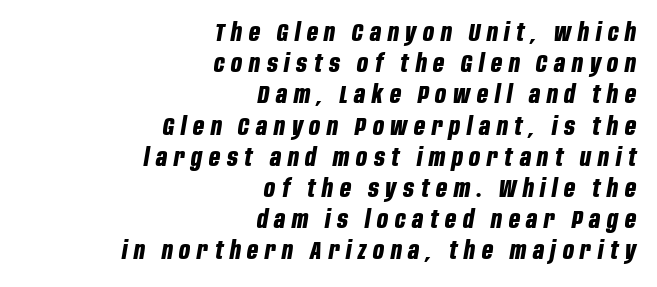
The image shows 24 px bold type, italic (leaning right); set right-aligned, normal line spacing (1.3x), unusually wide letter spacing (+0.28 em), not underlined.
